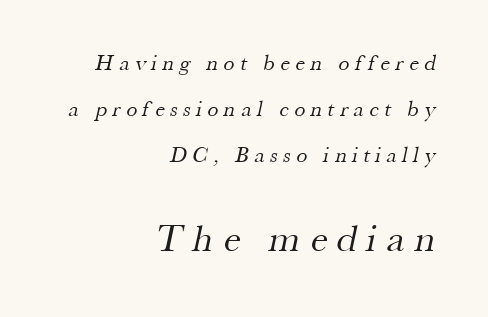
{"serif": "yes", "bold": "no", "weight": "regular", "width": "normal", "stroke_contrast": "medium", "x_height": "small", "monospaced": "no", "underline": "no", "align": "right", "line_spacing": "loose", "line_spacing_ratio": 2.09, "letter_spacing": "wide", "letter_spacing_em": 0.26, "larger_block": "second", "size_ratio": 1.77, "glyph_px": 39}
